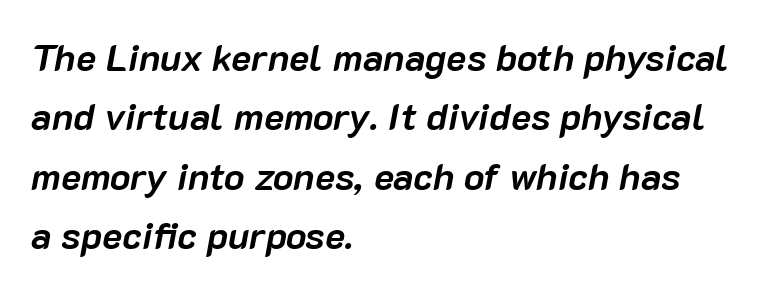
{"italic": "yes", "lean": "right", "slant_degrees": 10, "bold": "yes", "weight": "semibold", "width": "normal", "stroke_contrast": "low", "x_height": "medium", "monospaced": "no", "underline": "no", "align": "left", "line_spacing": "normal", "line_spacing_ratio": 1.56, "letter_spacing": "normal", "letter_spacing_em": 0.0, "glyph_px": 38}
